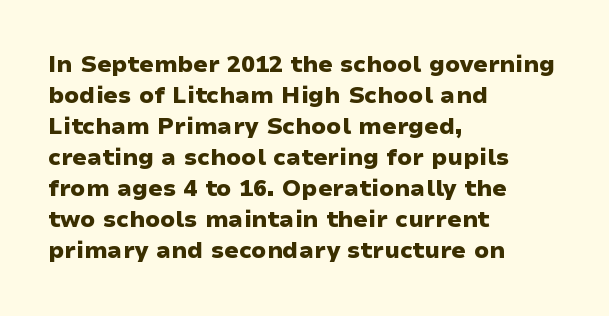
The image shows 23 px bold type, upright; set left-aligned, normal line spacing (1.35x), normal letter spacing, not underlined.
